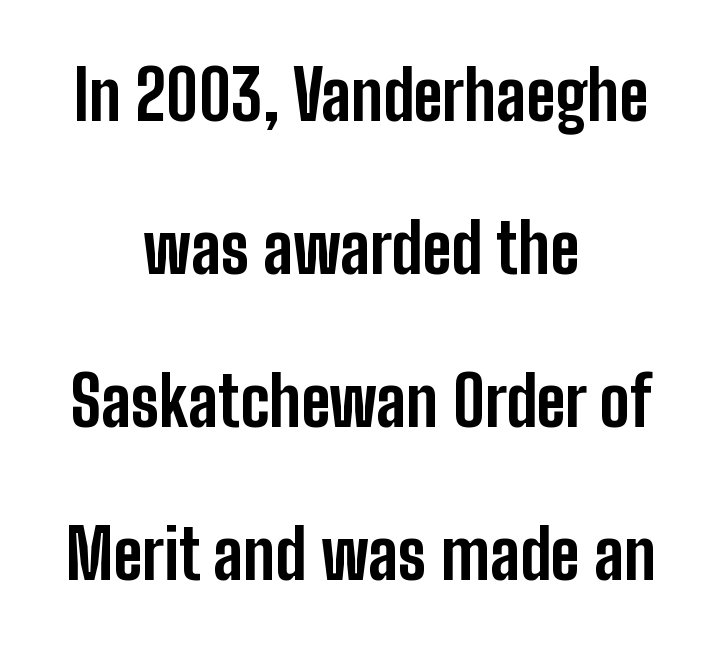
Q: Is the text bold? A: Yes.
Q: Is the text italic (slanted)? A: No, it is upright.
Q: Is the typeface a serif or a sans-serif typeface? A: Sans-serif.
Q: Is the text underlined? A: No.
Q: How is the paragraph aligned? A: Centered.
Q: Is the spacing between letters normal or unusually wide? A: Normal.
Q: Is the spacing between lines tight, normal or loose? A: Loose.
Q: Width (condensed, normal, or wide)? A: Condensed.
Q: Stroke contrast? A: Low.
Q: x-height? A: Medium.
Q: Monospaced? A: No.
